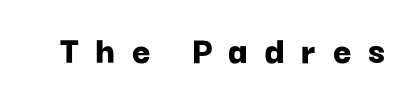
Q: Is the text bold? A: Yes.
Q: Is the text italic (slanted)? A: No, it is upright.
Q: Is the typeface a serif or a sans-serif typeface? A: Sans-serif.
Q: Is the text underlined? A: No.
Q: Is the spacing between letters normal or unusually wide? A: Unusually wide.
Q: Width (condensed, normal, or wide)? A: Normal.
Q: Stroke contrast? A: Low.
Q: x-height? A: Medium.
Q: Monospaced? A: No.
